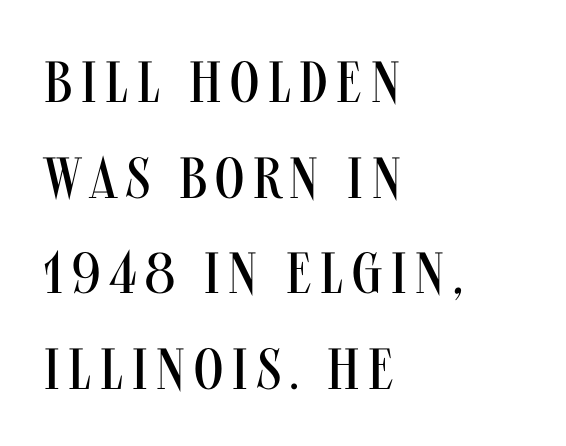
{"serif": "no", "italic": "no", "bold": "no", "weight": "regular", "width": "condensed", "stroke_contrast": "medium", "x_height": "large", "monospaced": "no", "underline": "no", "align": "left", "line_spacing": "normal", "line_spacing_ratio": 1.65, "glyph_px": 58}
